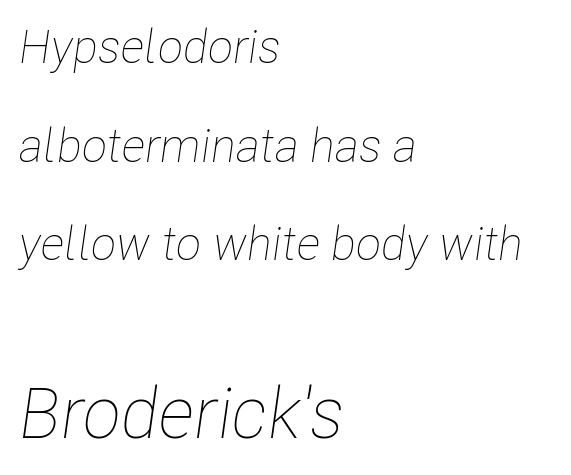
{"italic": "yes", "lean": "right", "slant_degrees": 8, "bold": "no", "weight": "thin", "width": "condensed", "stroke_contrast": "low", "x_height": "medium", "monospaced": "no", "underline": "no", "align": "left", "line_spacing": "loose", "line_spacing_ratio": 2.1, "letter_spacing": "normal", "letter_spacing_em": 0.0, "larger_block": "second", "size_ratio": 1.51, "glyph_px": 71}
